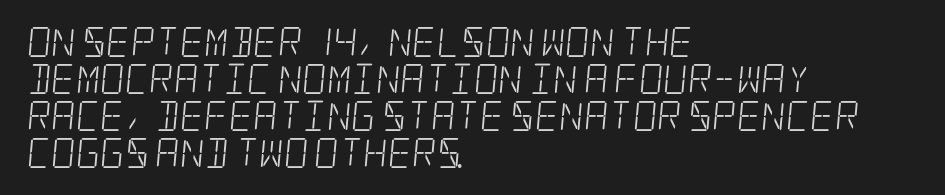
Q: Is the text bold? A: No.
Q: Is the typeface a serif or a sans-serif typeface? A: Serif.
Q: Is the text underlined? A: No.
Q: How is the paragraph aligned? A: Left-aligned.
Q: Is the spacing between letters normal or unusually wide? A: Normal.
Q: Width (condensed, normal, or wide)? A: Condensed.
Q: Stroke contrast? A: Low.
Q: x-height? A: Large.
